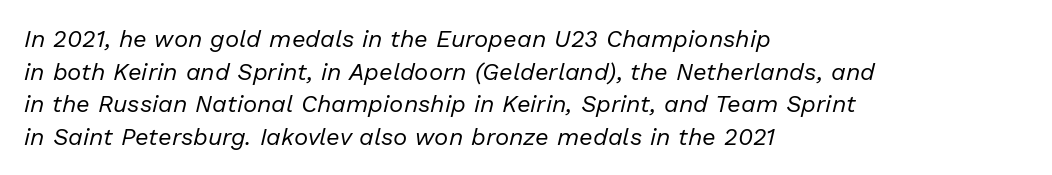
The text block is weighted toward the left margin, trailing off unevenly rightward. The line-height multiplier appears to be the usual default. Unmarked baselines from the first word to the last. The passage shown is not bold in any degree. Designer's note — italics engaged. The rendering keeps characters at their native spacing.
